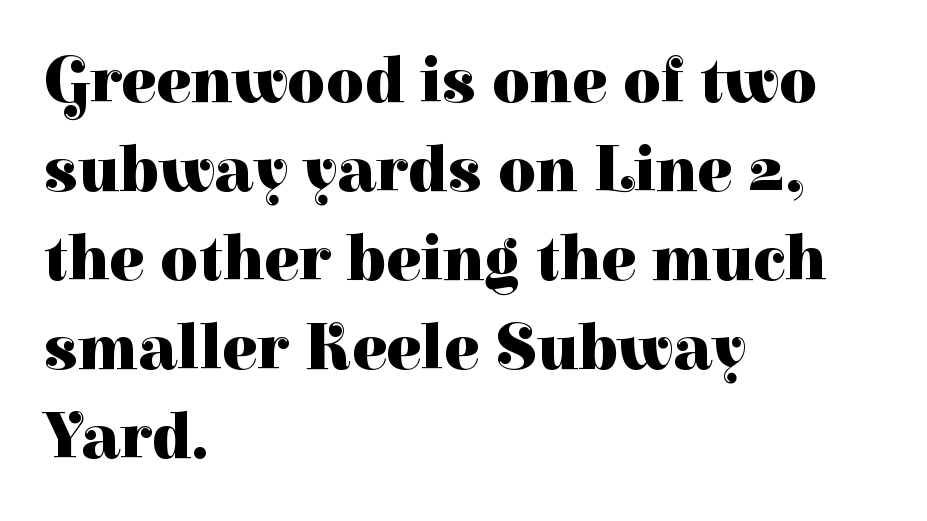
Q: Is the text bold? A: Yes.
Q: Is the text italic (slanted)? A: No, it is upright.
Q: Is the typeface a serif or a sans-serif typeface? A: Serif.
Q: Is the text underlined? A: No.
Q: How is the paragraph aligned? A: Left-aligned.
Q: Is the spacing between letters normal or unusually wide? A: Normal.
Q: Is the spacing between lines tight, normal or loose? A: Normal.
Q: Width (condensed, normal, or wide)? A: Normal.
Q: Stroke contrast? A: High.
Q: x-height? A: Medium.
Q: Monospaced? A: No.
